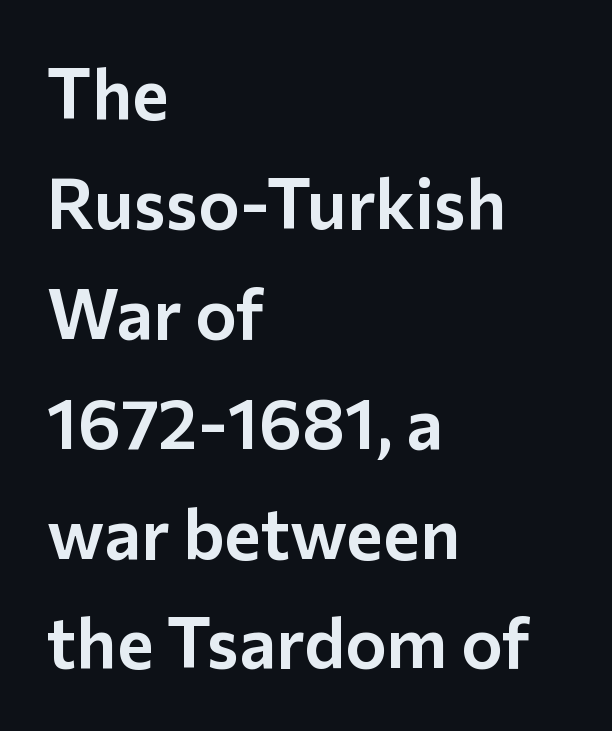
{"serif": "no", "italic": "no", "width": "normal", "stroke_contrast": "low", "x_height": "medium", "monospaced": "no", "underline": "no", "align": "left", "line_spacing": "normal", "line_spacing_ratio": 1.57, "letter_spacing": "normal", "letter_spacing_em": 0.0, "glyph_px": 70}
